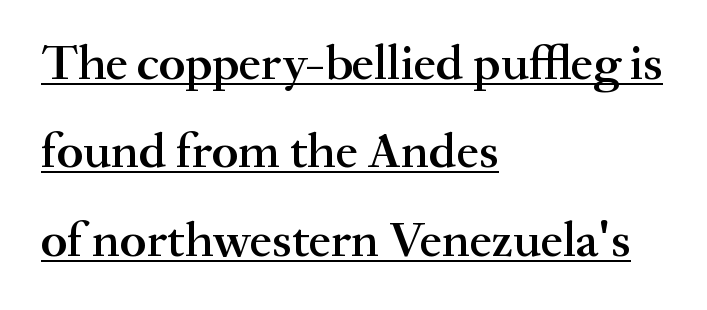
Q: Is the text bold? A: Semi-bold.
Q: Is the text italic (slanted)? A: No, it is upright.
Q: Is the typeface a serif or a sans-serif typeface? A: Serif.
Q: Is the text underlined? A: Yes.
Q: How is the paragraph aligned? A: Left-aligned.
Q: Is the spacing between letters normal or unusually wide? A: Normal.
Q: Width (condensed, normal, or wide)? A: Normal.
Q: Stroke contrast? A: Medium.
Q: x-height? A: Small.
Q: Monospaced? A: No.
